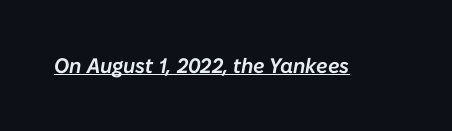
{"italic": "yes", "lean": "right", "slant_degrees": 10, "underline": "yes", "letter_spacing": "normal", "letter_spacing_em": 0.0, "glyph_px": 21}
